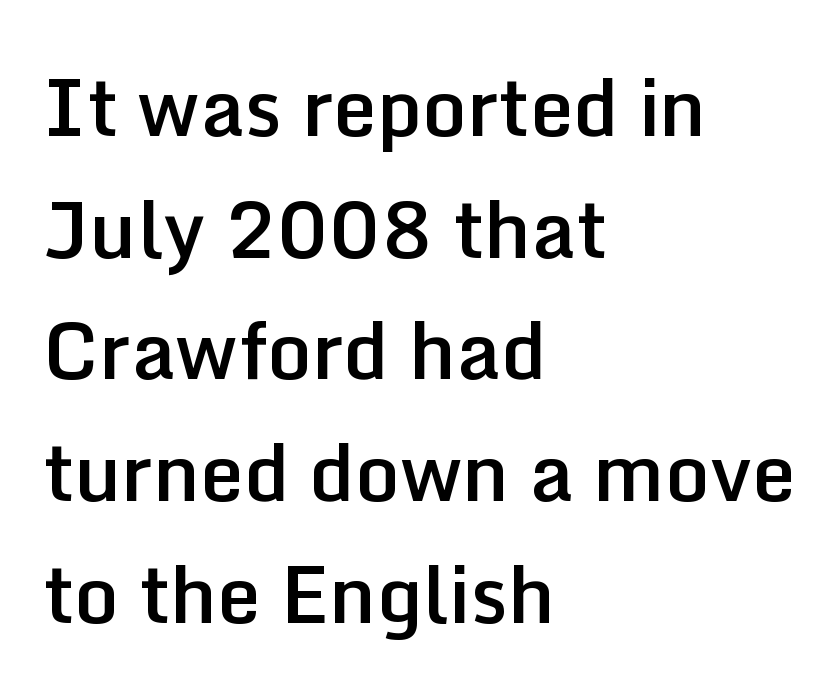
Q: Is the text bold? A: Semi-bold.
Q: Is the text italic (slanted)? A: No, it is upright.
Q: Is the typeface a serif or a sans-serif typeface? A: Sans-serif.
Q: Is the text underlined? A: No.
Q: How is the paragraph aligned? A: Left-aligned.
Q: Is the spacing between letters normal or unusually wide? A: Normal.
Q: Is the spacing between lines tight, normal or loose? A: Normal.
Q: Width (condensed, normal, or wide)? A: Normal.
Q: Stroke contrast? A: Low.
Q: x-height? A: Medium.
Q: Monospaced? A: No.
